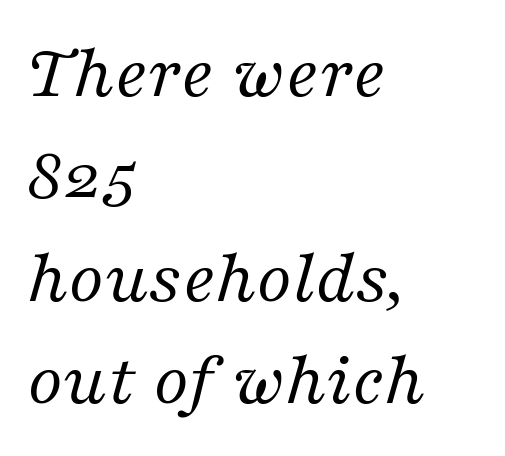
The image shows 77 px regular-weight serif type, italic (leaning right); set left-aligned, normal line spacing (1.33x), normal letter spacing, not underlined; medium stroke contrast and a medium x-height.
